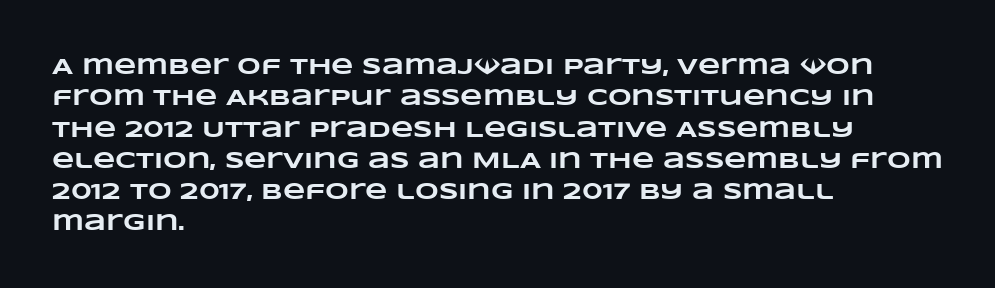
{"bold": "yes", "underline": "no", "align": "left", "line_spacing": "normal", "line_spacing_ratio": 1.36, "letter_spacing": "normal", "letter_spacing_em": 0.0, "glyph_px": 23}
